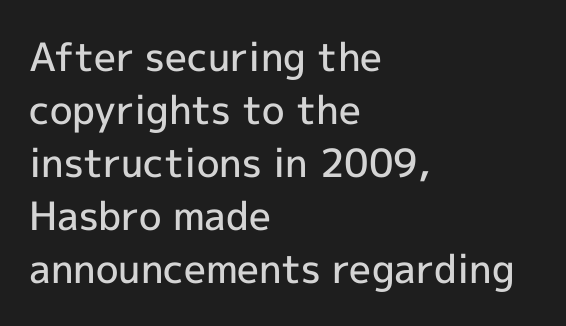
Q: Is the text bold? A: Semi-bold.
Q: Is the text italic (slanted)? A: No, it is upright.
Q: Is the typeface a serif or a sans-serif typeface? A: Sans-serif.
Q: Is the text underlined? A: No.
Q: How is the paragraph aligned? A: Left-aligned.
Q: Is the spacing between letters normal or unusually wide? A: Normal.
Q: Is the spacing between lines tight, normal or loose? A: Normal.
Q: Width (condensed, normal, or wide)? A: Normal.
Q: x-height? A: Medium.
Q: Monospaced? A: No.
